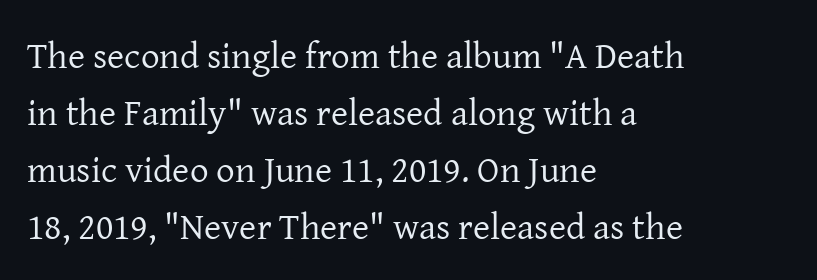
Nothing unusual about the tracking: characters are spaced as the font intends. Horizontally, the lines are justified to the leading edge only. These lines are composed in type with serifs. The space beneath each line is pristine and unruled. These lines sit exactly where default settings would place them. Do the characters align in a grid? No, the font is proportional.
